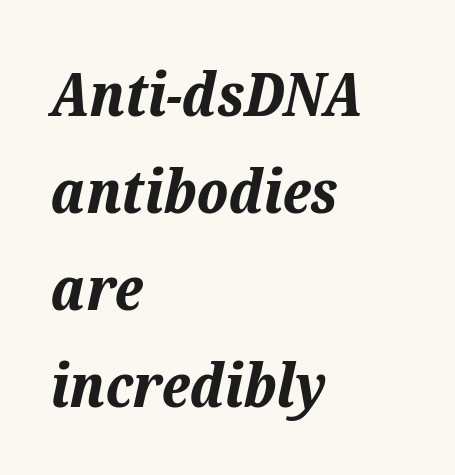
Q: Is the text bold? A: Yes.
Q: Is the text italic (slanted)? A: Yes, it leans right by about 12 degrees.
Q: Is the text underlined? A: No.
Q: How is the paragraph aligned? A: Left-aligned.
Q: Is the spacing between letters normal or unusually wide? A: Normal.
Q: Is the spacing between lines tight, normal or loose? A: Normal.
Q: Width (condensed, normal, or wide)? A: Normal.
Q: Stroke contrast? A: Low.
Q: x-height? A: Medium.
Q: Monospaced? A: No.
